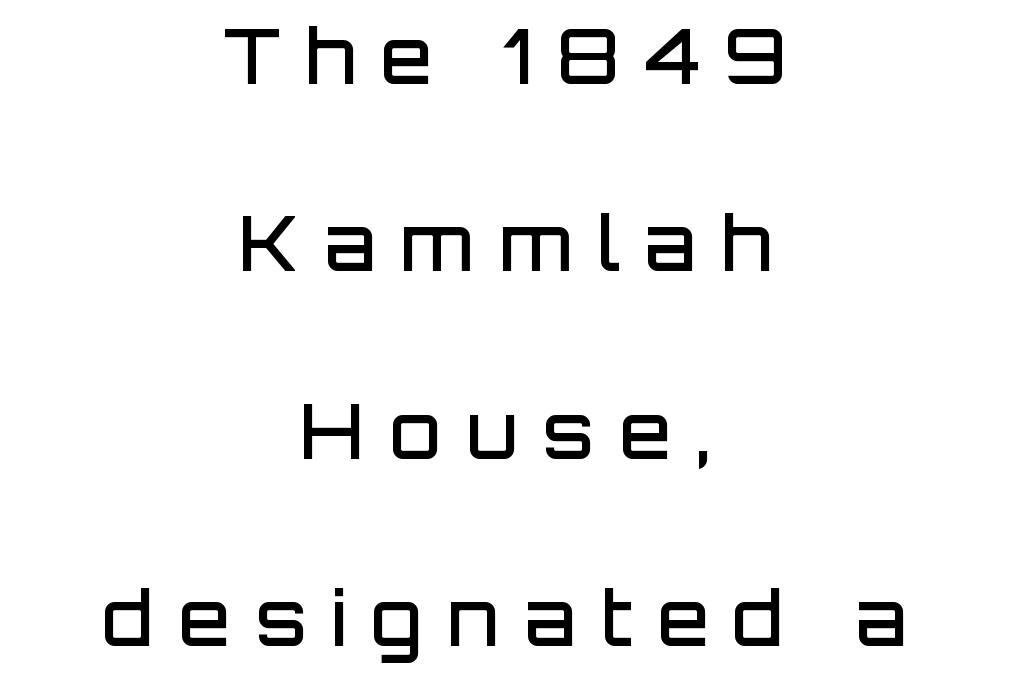
{"serif": "no", "italic": "no", "bold": "semi", "weight": "semibold", "width": "normal", "stroke_contrast": "low", "x_height": "large", "monospaced": "no", "underline": "no", "align": "center", "line_spacing": "loose", "line_spacing_ratio": 2.5, "letter_spacing": "wide", "letter_spacing_em": 0.33, "glyph_px": 75}
